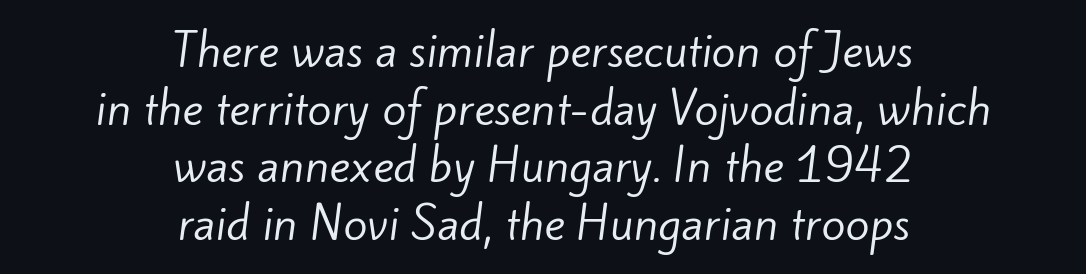
Q: Is the text bold? A: No.
Q: Is the typeface a serif or a sans-serif typeface? A: Sans-serif.
Q: Is the text underlined? A: No.
Q: How is the paragraph aligned? A: Centered.
Q: Is the spacing between letters normal or unusually wide? A: Normal.
Q: Is the spacing between lines tight, normal or loose? A: Normal.
Q: Width (condensed, normal, or wide)? A: Normal.
Q: Stroke contrast? A: Low.
Q: x-height? A: Small.
Q: Monospaced? A: No.
